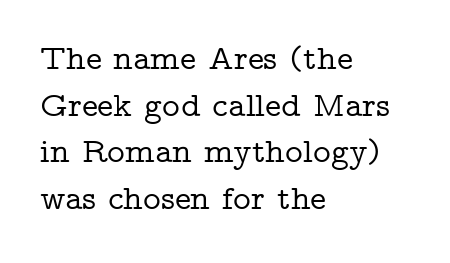
The image shows 34 px wide serif type, upright; set left-aligned, normal line spacing (1.37x), normal letter spacing, not underlined; low stroke contrast and a medium x-height.
